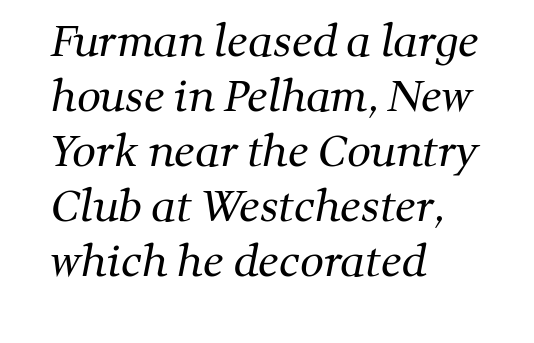
The glyphs are unaccompanied by any horizontal stroke below them. There is no visible air inserted between adjacent glyphs. Weight class: somewhere from thin through regular. The rag falls on the right side of this text block.
